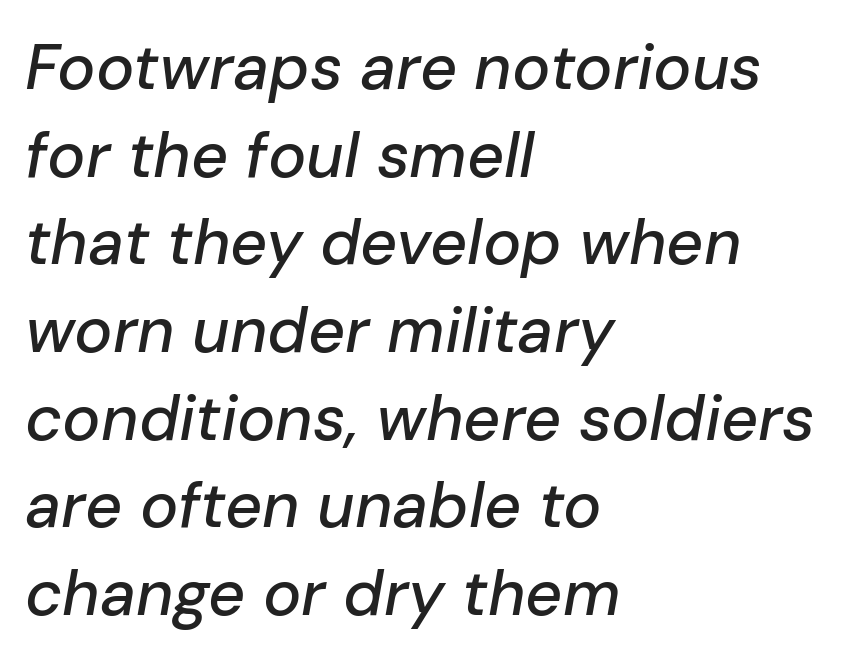
Whoever set this chose a conventional vertical rhythm. These lines are rendered in a variable-pitch font. Anything drawn beneath the words? Only blank space. Default kerning and tracking; the words read as compact shapes. If you drew a ruler down the left edge, every line would touch it. Every character sits at an angle, as italics do.
